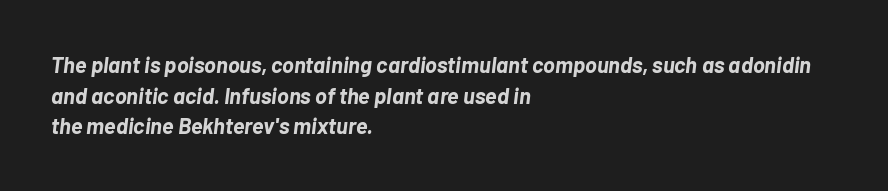
The image shows 22 px bold type, italic (leaning right); set left-aligned, normal line spacing (1.39x), normal letter spacing, not underlined.
